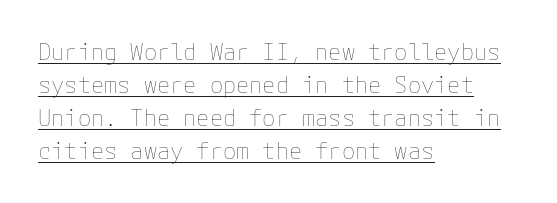
Q: Is the text bold? A: No.
Q: Is the text italic (slanted)? A: No, it is upright.
Q: Is the text underlined? A: Yes.
Q: How is the paragraph aligned? A: Left-aligned.
Q: Is the spacing between letters normal or unusually wide? A: Normal.
Q: Is the spacing between lines tight, normal or loose? A: Normal.
